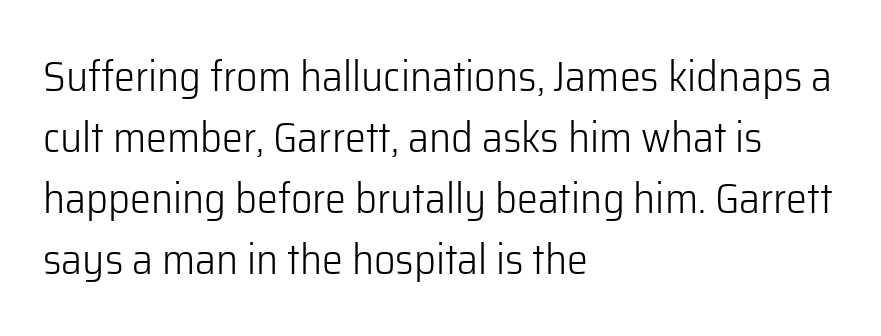
The image shows 42 px light sans-serif type, upright; set left-aligned, normal line spacing (1.45x), normal letter spacing, not underlined; low stroke contrast and a medium x-height.
